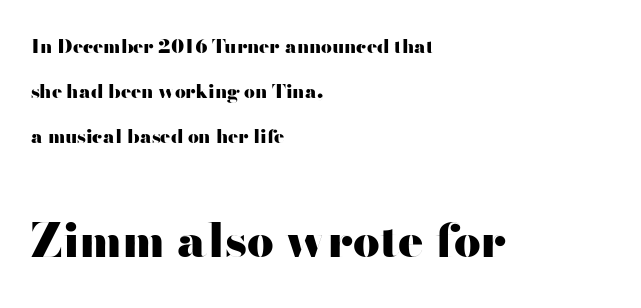
Italic: no, the glyphs are upright roman. The leading is generous, giving the passage an open texture. The space directly below the letters is spotless. Is the type bold? Yes — the strokes are clearly thick and heavy. A typesetter would call this proportional, since set widths differ per character.
